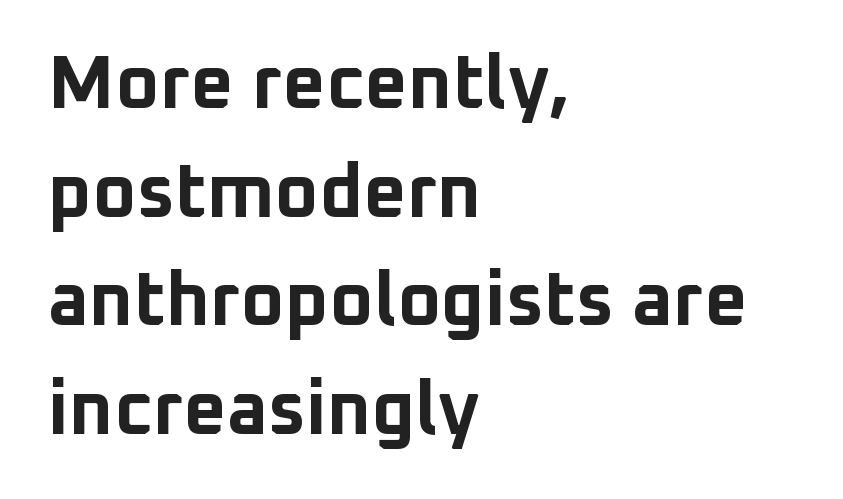
Q: Is the text bold? A: Yes.
Q: Is the text italic (slanted)? A: No, it is upright.
Q: Is the typeface a serif or a sans-serif typeface? A: Sans-serif.
Q: Is the text underlined? A: No.
Q: How is the paragraph aligned? A: Left-aligned.
Q: Is the spacing between letters normal or unusually wide? A: Normal.
Q: Is the spacing between lines tight, normal or loose? A: Normal.
Q: Width (condensed, normal, or wide)? A: Normal.
Q: Stroke contrast? A: Low.
Q: x-height? A: Medium.
Q: Monospaced? A: No.
